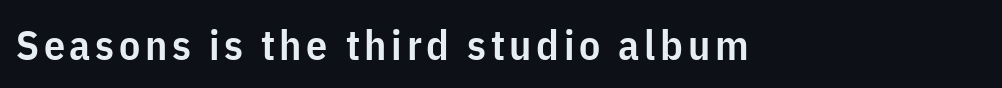
Q: Is the text bold? A: Semi-bold.
Q: Is the text italic (slanted)? A: No, it is upright.
Q: Is the typeface a serif or a sans-serif typeface? A: Sans-serif.
Q: Is the text underlined? A: No.
Q: Width (condensed, normal, or wide)? A: Condensed.
Q: Stroke contrast? A: Low.
Q: x-height? A: Medium.
Q: Monospaced? A: No.
